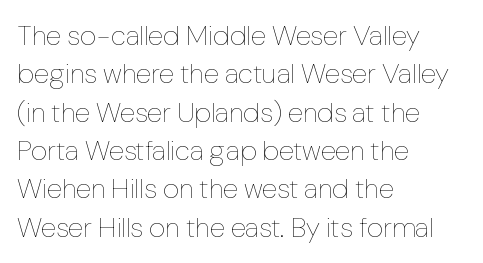
Note the varied advance widths — an 'i' is clearly narrower than an 'm'. Each row of text sits above clean, open space. A roman cut, with each character standing at attention. The paragraph shown leans on its left margin. No letter is thick-stroked: the sample isn't bold. Is the letter spacing exaggerated? No — it looks like the ordinary default.
